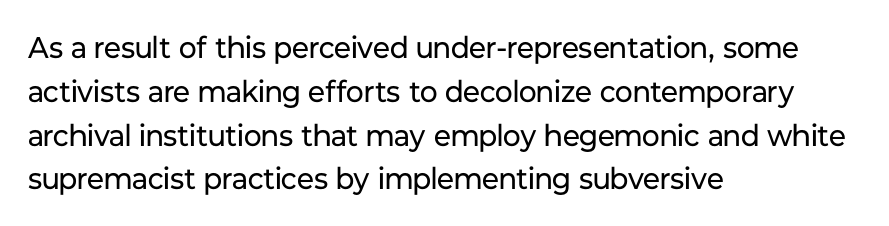
The lines are quadded left. The letters advance in unequal steps, a hallmark of proportional type. Tracking value appears to be zero — textbook default spacing. Compared with a typical body face, this is equally light or lighter still. Tall strokes in this sample are plumb rather than angled.
